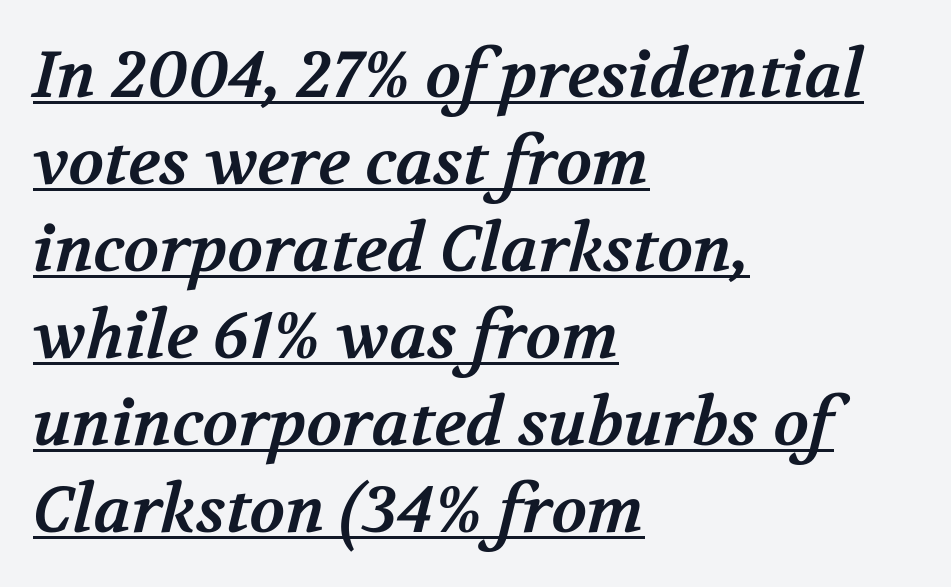
{"serif": "yes", "bold": "yes", "weight": "bold", "width": "normal", "stroke_contrast": "medium", "x_height": "medium", "monospaced": "no", "underline": "yes", "align": "left", "line_spacing": "normal", "line_spacing_ratio": 1.34, "letter_spacing": "normal", "letter_spacing_em": 0.0, "glyph_px": 65}
